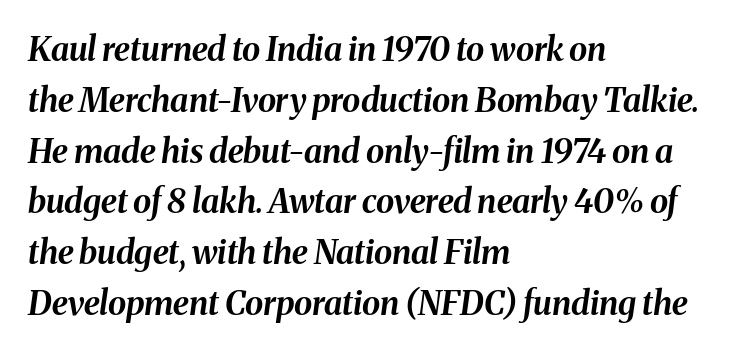
Think of a printed novel: that variable character pitch is what you see here. I'd describe the lettering as bold — thick and assertive. The letters sit at their default tracking, neither squeezed nor spread. Type without underlining. Line beginnings align vertically; line endings do not.
